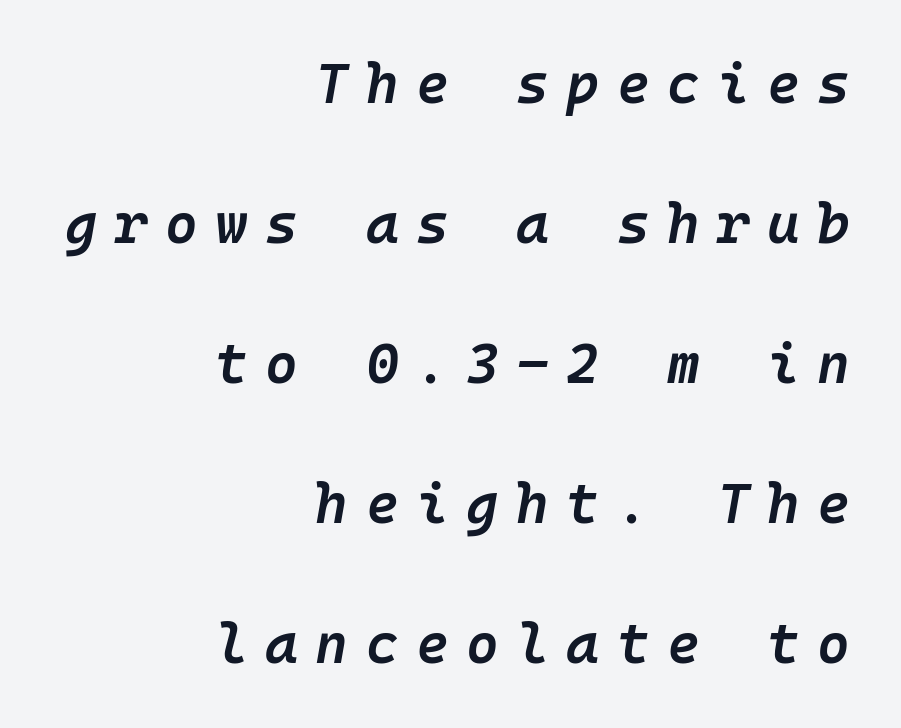
Q: Is the text bold? A: Semi-bold.
Q: Is the text italic (slanted)? A: Yes, it leans right by about 10 degrees.
Q: Is the text underlined? A: No.
Q: How is the paragraph aligned? A: Right-aligned.
Q: Is the spacing between letters normal or unusually wide? A: Unusually wide.
Q: Is the spacing between lines tight, normal or loose? A: Loose.
Q: Width (condensed, normal, or wide)? A: Normal.
Q: Stroke contrast? A: Low.
Q: x-height? A: Medium.
